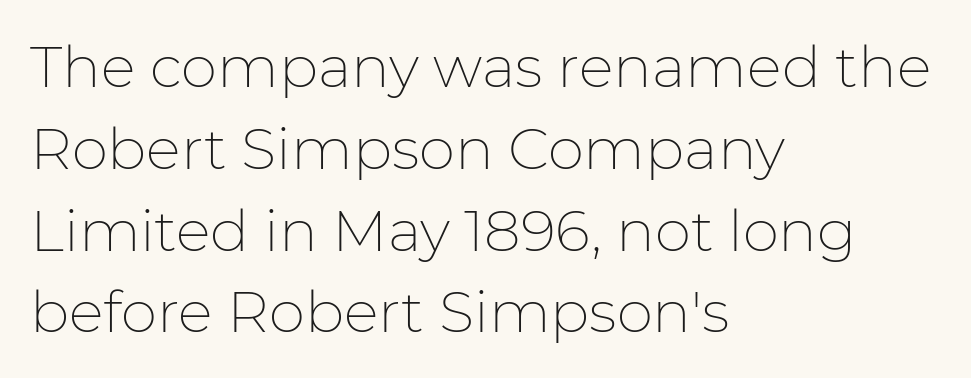
{"serif": "no", "italic": "no", "bold": "no", "weight": "thin", "width": "normal", "stroke_contrast": "low", "x_height": "medium", "monospaced": "no", "underline": "no", "align": "left", "line_spacing": "normal", "line_spacing_ratio": 1.41, "letter_spacing": "normal", "letter_spacing_em": 0.0, "glyph_px": 58}
